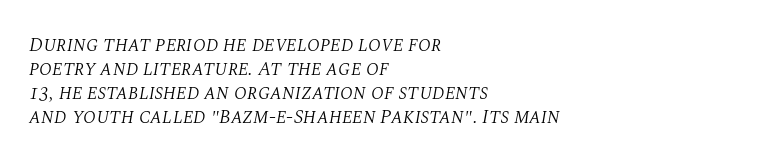
Q: Is the text bold? A: No.
Q: Is the text italic (slanted)? A: Yes, it leans right by about 10 degrees.
Q: Is the text underlined? A: No.
Q: How is the paragraph aligned? A: Left-aligned.
Q: Is the spacing between letters normal or unusually wide? A: Normal.
